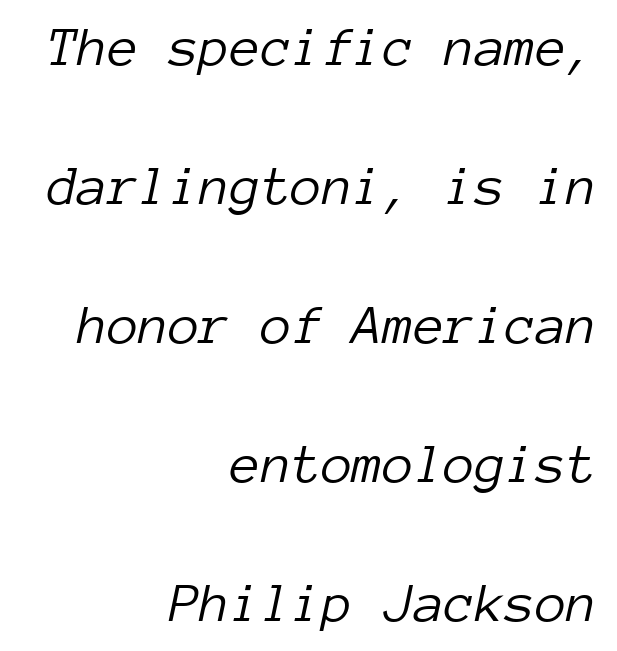
The image shows 56 px light type, italic (leaning right), monospaced; set right-aligned, loose line spacing (2.48x), normal letter spacing, not underlined; low stroke contrast and a medium x-height.
